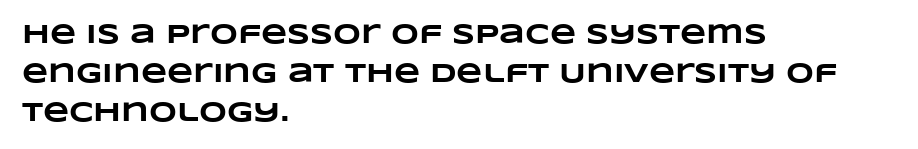
{"bold": "yes", "underline": "no", "align": "left", "line_spacing": "normal", "line_spacing_ratio": 1.44, "letter_spacing": "normal", "letter_spacing_em": 0.0, "glyph_px": 27}
